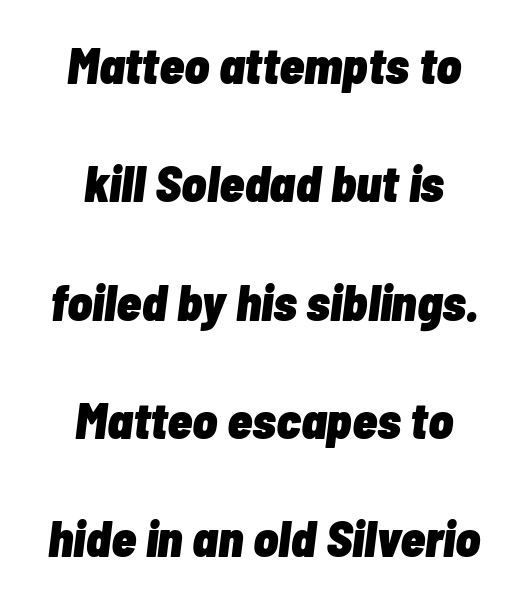
{"italic": "yes", "lean": "right", "slant_degrees": 7, "bold": "yes", "weight": "heavy", "width": "condensed", "stroke_contrast": "low", "x_height": "medium", "monospaced": "no", "underline": "no", "align": "center", "line_spacing": "loose", "line_spacing_ratio": 2.32, "letter_spacing": "normal", "letter_spacing_em": 0.0, "glyph_px": 51}
